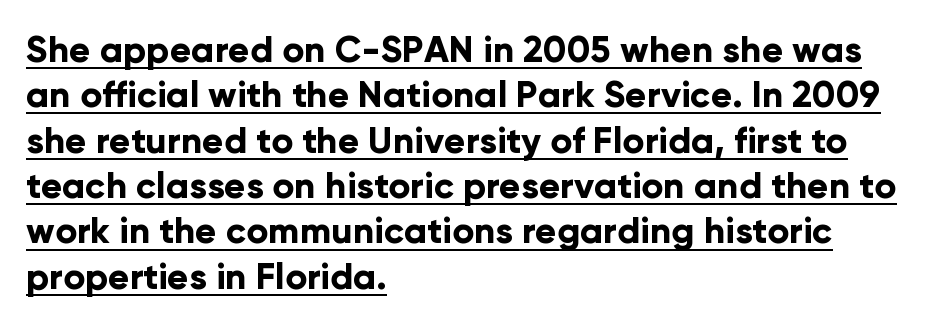
{"serif": "no", "italic": "no", "bold": "yes", "weight": "bold", "width": "normal", "stroke_contrast": "low", "x_height": "medium", "monospaced": "no", "underline": "yes", "align": "left", "line_spacing": "normal", "line_spacing_ratio": 1.26, "letter_spacing": "normal", "letter_spacing_em": 0.0, "glyph_px": 36}
